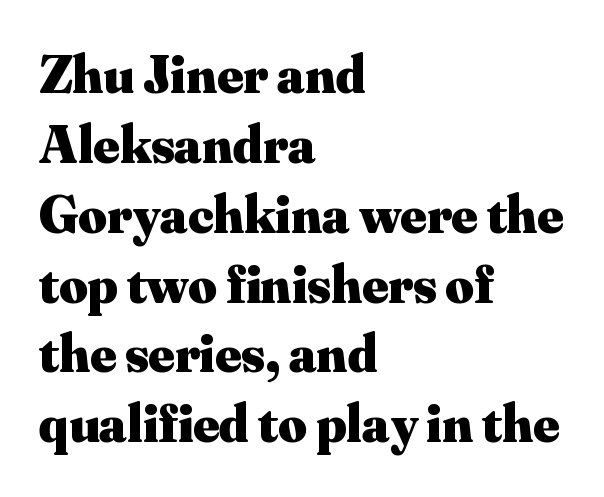
Each letter keeps its own natural width here, so spacing adapts to shape. Does the copy run flush right? No — it runs flush left. Every letter is thick-stroked: bold, no question. No italicization has been applied; the sample stays upright. Tracking value appears to be zero — textbook default spacing. The lines sit at an ordinary, default distance from one another.
